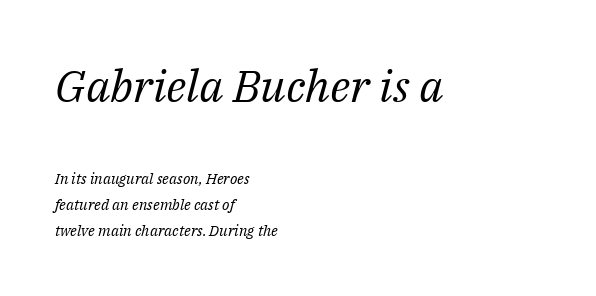
The image shows 45 px regular-weight serif type, italic (leaning right); set left-aligned, line spacing 1.72x, normal letter spacing, not underlined; the first (top) block is 3.0x larger; medium stroke contrast and a medium x-height.
